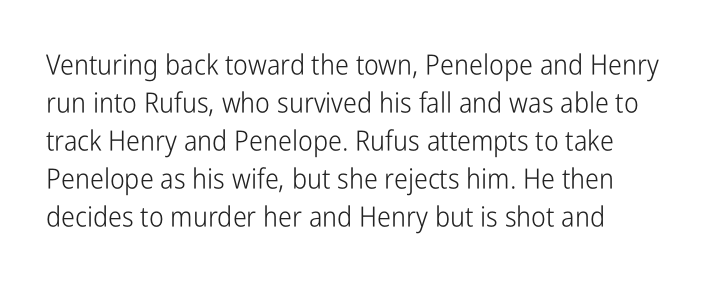
The image shows 28 px light, condensed sans-serif type, upright; set normal line spacing (1.36x), normal letter spacing, not underlined; low stroke contrast and a medium x-height.
